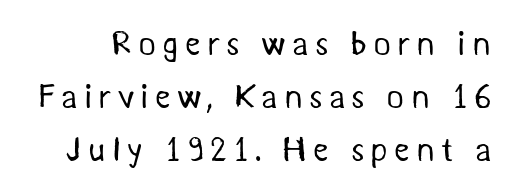
Q: Is the text bold? A: No.
Q: Is the typeface a serif or a sans-serif typeface? A: Sans-serif.
Q: Is the text underlined? A: No.
Q: Is the spacing between lines tight, normal or loose? A: Normal.
Q: Width (condensed, normal, or wide)? A: Normal.
Q: Stroke contrast? A: Medium.
Q: x-height? A: Medium.
Q: Monospaced? A: No.
